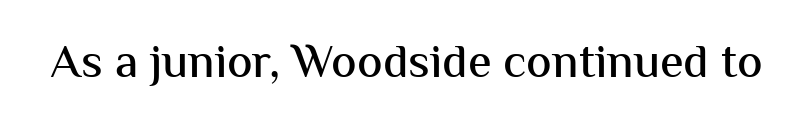
Observe the absence of serifs on each vertical stroke in this sample. You could not count columns in this text — the font is proportionally spaced. The zone under the glyphs is completely vacant. If you drew a line through each stem, it would be perfectly vertical. Is the letter spacing exaggerated? No — it looks like the ordinary default.
